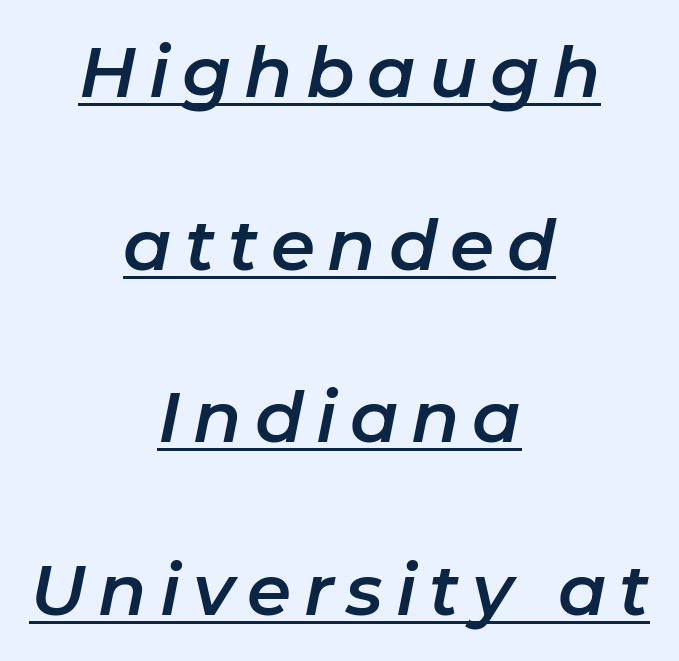
The image shows 71 px text type, italic (leaning right); set centered, loose line spacing (2.43x), underlined; low stroke contrast and a medium x-height.
